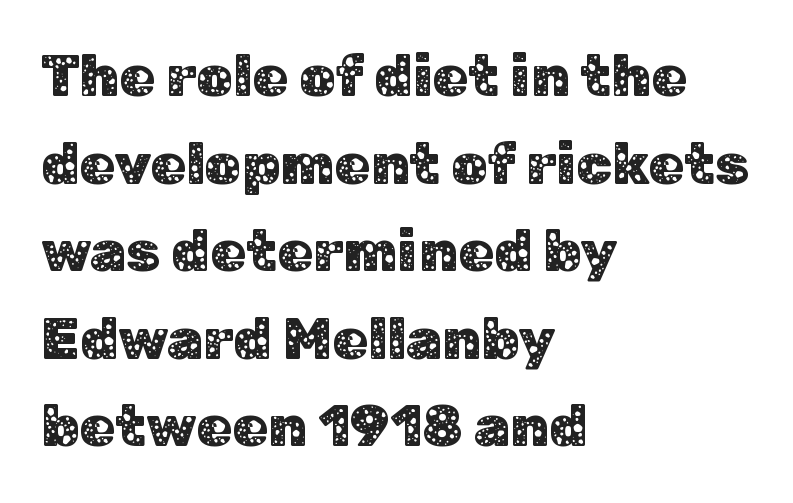
{"serif": "no", "italic": "no", "width": "normal", "stroke_contrast": "low", "x_height": "medium", "monospaced": "no", "underline": "no", "align": "left", "line_spacing": "normal", "line_spacing_ratio": 1.51, "letter_spacing": "normal", "letter_spacing_em": 0.0, "glyph_px": 58}
